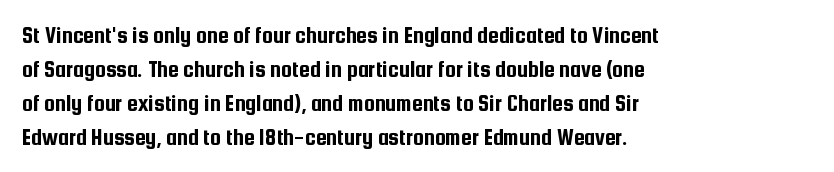
Here the glyphs are tracked normally, forming tight word shapes. A typesetter would call this leading conventional body-copy spacing. Descenders hang freely into open space. Typeset ragged right — the left edge is the straight one. Posture: upright roman.
